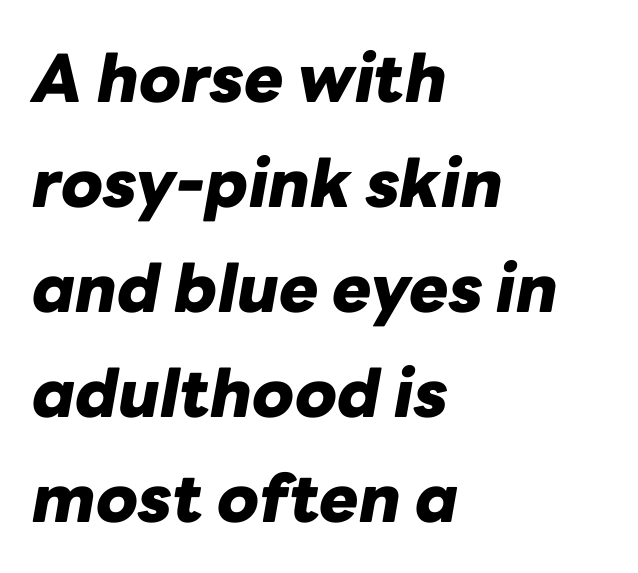
Q: Is the text bold? A: Yes.
Q: Is the text italic (slanted)? A: Yes, it leans right by about 10 degrees.
Q: Is the text underlined? A: No.
Q: How is the paragraph aligned? A: Left-aligned.
Q: Is the spacing between letters normal or unusually wide? A: Normal.
Q: Is the spacing between lines tight, normal or loose? A: Normal.
Q: Width (condensed, normal, or wide)? A: Normal.
Q: Stroke contrast? A: Low.
Q: x-height? A: Medium.
Q: Monospaced? A: No.
